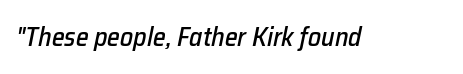
Nothing unusual about the tracking: characters are spaced as the font intends. The area under the type is left untouched. The glyphs look as if they've been sheared to an angle.
